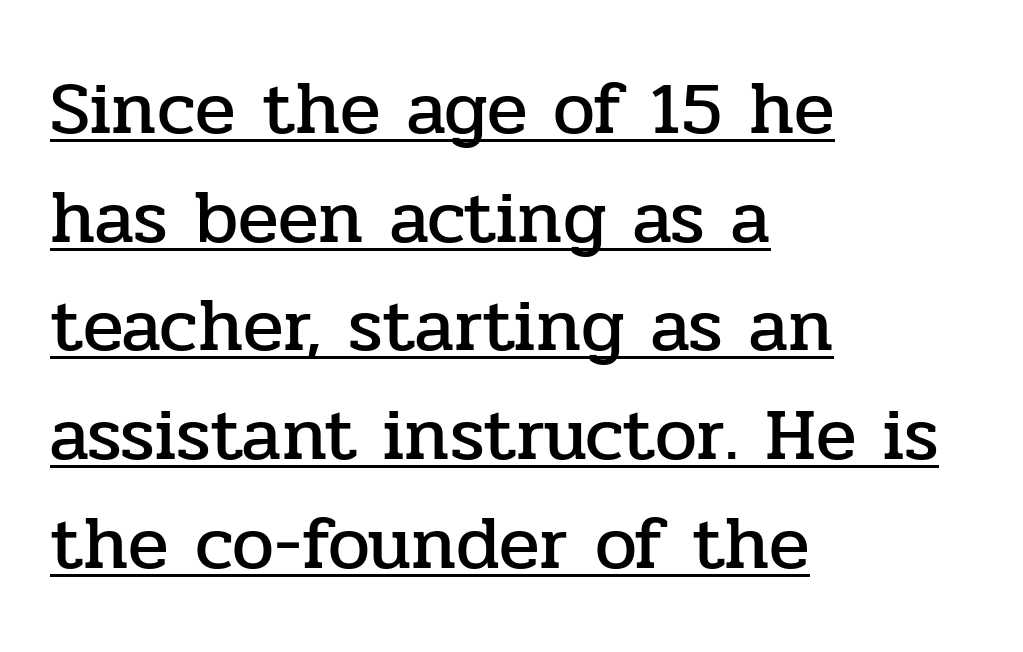
{"serif": "yes", "italic": "no", "width": "normal", "stroke_contrast": "low", "x_height": "medium", "monospaced": "no", "underline": "yes", "align": "left", "line_spacing": "normal", "line_spacing_ratio": 1.45, "letter_spacing": "normal", "letter_spacing_em": 0.0, "glyph_px": 75}
